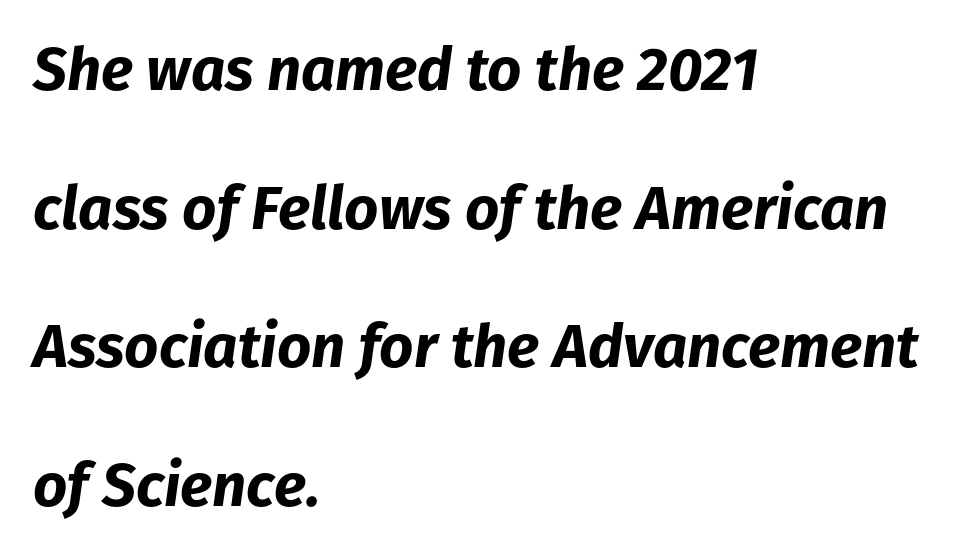
{"italic": "yes", "lean": "right", "slant_degrees": 8, "bold": "yes", "weight": "bold", "width": "normal", "stroke_contrast": "low", "x_height": "medium", "monospaced": "no", "underline": "no", "align": "left", "line_spacing": "loose", "line_spacing_ratio": 2.31, "letter_spacing": "normal", "letter_spacing_em": 0.0, "glyph_px": 60}
